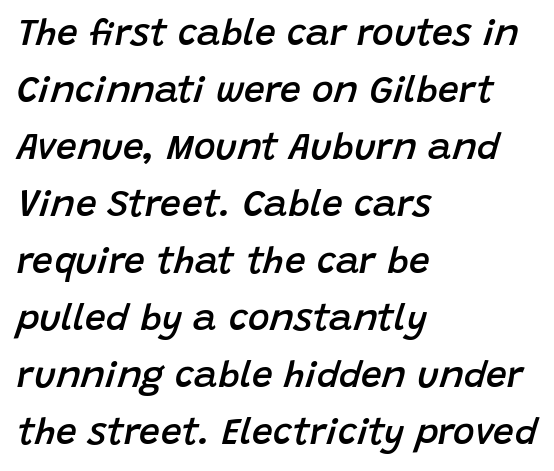
Q: Is the text bold? A: Semi-bold.
Q: Is the text italic (slanted)? A: Yes, it leans right by about 15 degrees.
Q: Is the text underlined? A: No.
Q: How is the paragraph aligned? A: Left-aligned.
Q: Is the spacing between letters normal or unusually wide? A: Normal.
Q: Is the spacing between lines tight, normal or loose? A: Normal.
Q: Width (condensed, normal, or wide)? A: Normal.
Q: Stroke contrast? A: Low.
Q: x-height? A: Large.
Q: Monospaced? A: No.
